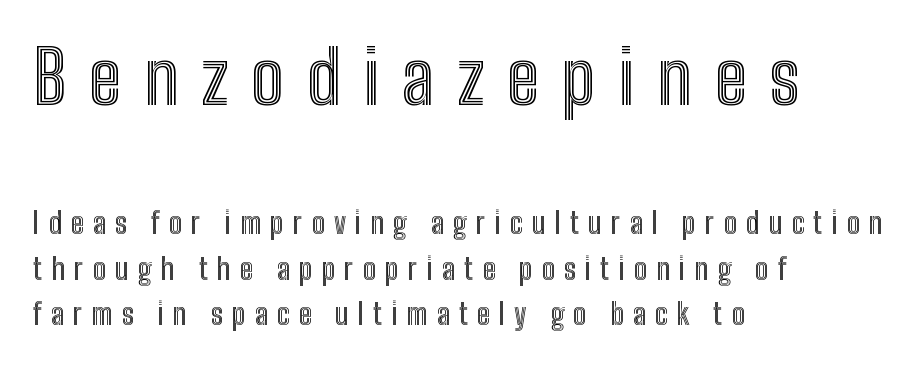
Q: Is the text italic (slanted)? A: No, it is upright.
Q: Is the text underlined? A: No.
Q: How is the paragraph aligned? A: Left-aligned.
Q: Is the spacing between letters normal or unusually wide? A: Unusually wide.
Q: Is the spacing between lines tight, normal or loose? A: Normal.
Q: Which block of text is set in a larger size, the first (top) or the second (bottom)? A: The first (top) one.
Q: Width (condensed, normal, or wide)? A: Condensed.
Q: x-height? A: Medium.
Q: Monospaced? A: No.
